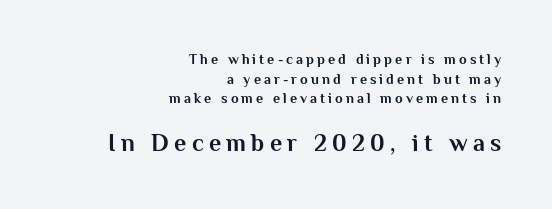
Q: Is the text bold? A: Yes.
Q: Is the text italic (slanted)? A: No, it is upright.
Q: Is the text underlined? A: No.
Q: How is the paragraph aligned? A: Right-aligned.
Q: Is the spacing between letters normal or unusually wide? A: Unusually wide.
Q: Is the spacing between lines tight, normal or loose? A: Normal.
Q: Which block of text is set in a larger size, the first (top) or the second (bottom)? A: The second (bottom) one.
